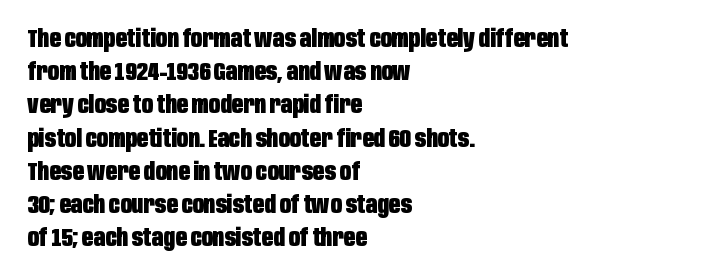
One-word summary of the alignment: left. Compared with an ordinary text face, these strokes are far heavier — a full bold. Interline gaps are of average width in this sample. Letter spacing: default. The baseline area is clear. The letters stand upright; this is a roman face.
